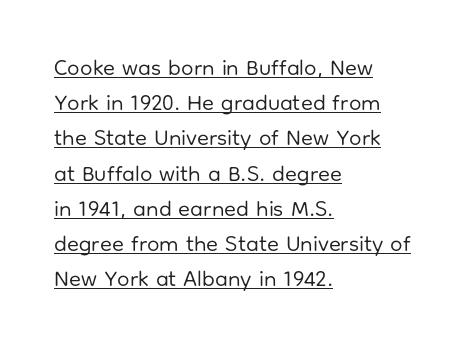
{"italic": "no", "bold": "no", "underline": "yes", "align": "left", "line_spacing": "normal", "line_spacing_ratio": 1.6, "letter_spacing": "normal", "letter_spacing_em": 0.0, "glyph_px": 22}
